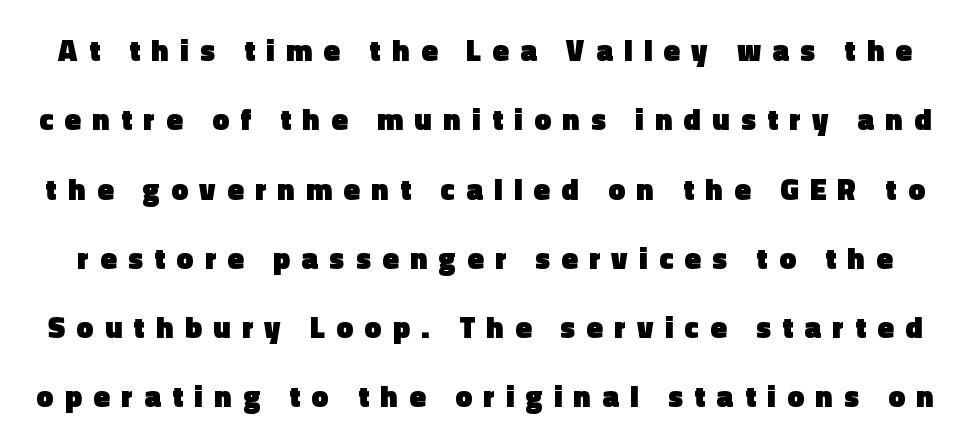
Vertically, the passage feels expansive, rows floating well apart. Check under the words: just untouched page. This is heavy type, rendered in bold. The letters advance in unequal steps, a hallmark of proportional type. There is plenty of visible air inserted between adjacent glyphs. You can tell it's not italic because the verticals are truly vertical.
